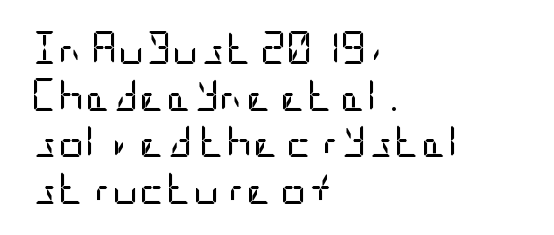
The image shows 33 px regular-weight, condensed sans-serif type, upright; set left-aligned, normal line spacing (1.41x), normal letter spacing, not underlined; low stroke contrast and a large x-height.
